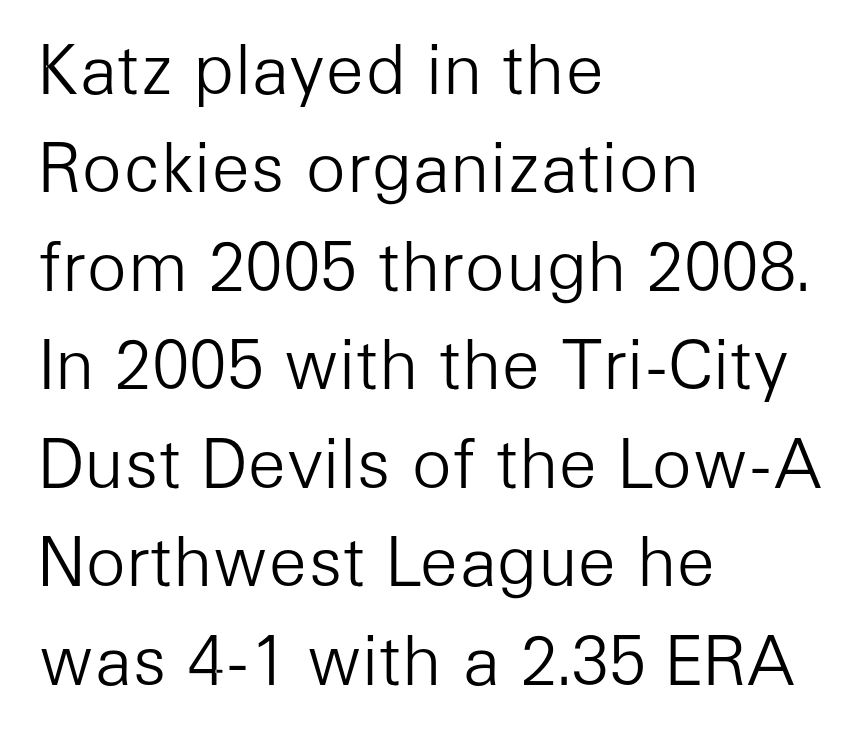
{"serif": "no", "italic": "no", "bold": "no", "weight": "light", "width": "normal", "stroke_contrast": "low", "x_height": "medium", "monospaced": "no", "underline": "no", "align": "left", "line_spacing": "normal", "line_spacing_ratio": 1.47, "letter_spacing": "normal", "letter_spacing_em": 0.0, "glyph_px": 67}
